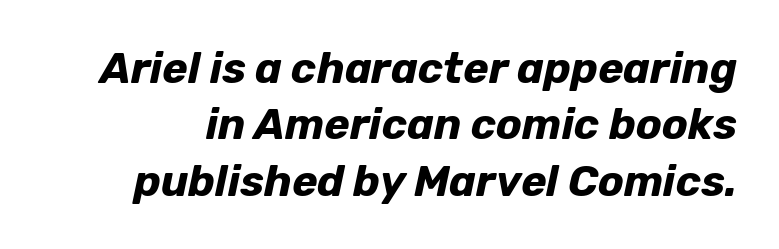
Rendered with sloped, italic letterforms. The rendering uses natural spacing where letterforms have individual widths. Observe the ordinary spacing: letters are neighbours, not strangers. The letters are bold, with thick, heavy strokes.
